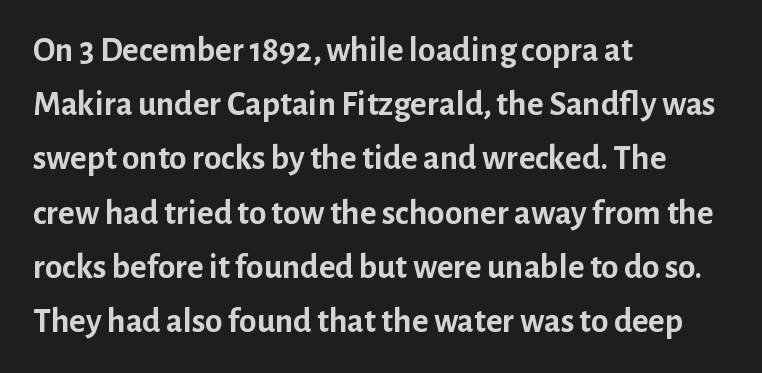
{"serif": "no", "italic": "no", "bold": "yes", "weight": "semibold", "width": "normal", "stroke_contrast": "low", "x_height": "medium", "monospaced": "no", "underline": "no", "align": "left", "line_spacing": "normal", "line_spacing_ratio": 1.55, "letter_spacing": "normal", "letter_spacing_em": 0.0, "glyph_px": 35}
